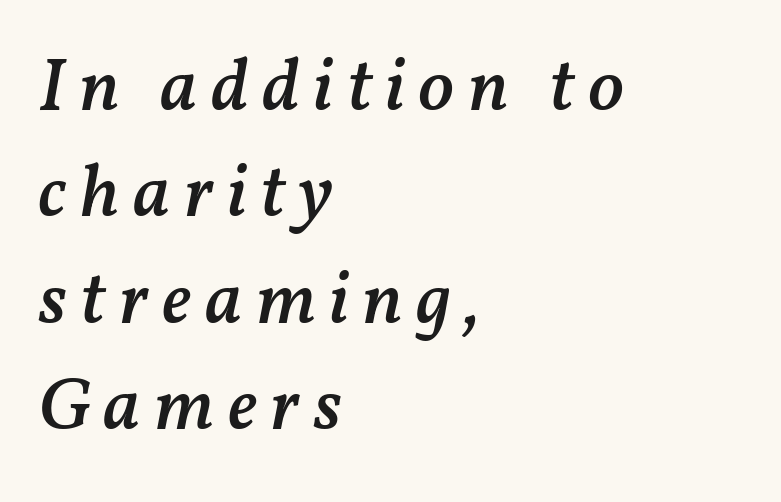
The setting favours the left margin, as ordinary paragraphs usually do. The passage shown is typed in a proportional face where columns would drift. The font is running at a semibold setting, under full bold. Just letters on the line, the space beneath them empty. Compared with ordinary roman type, these characters are visibly tilted. Whoever set this chose a conventional vertical rhythm.
